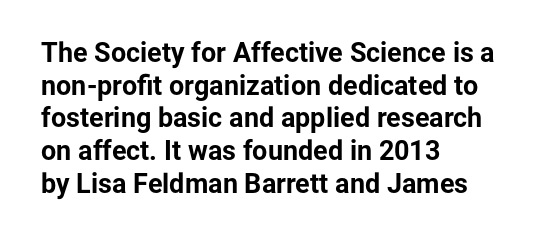
{"italic": "no", "bold": "yes", "underline": "no", "align": "left", "line_spacing_ratio": 1.21, "letter_spacing": "normal", "letter_spacing_em": 0.0, "glyph_px": 27}
